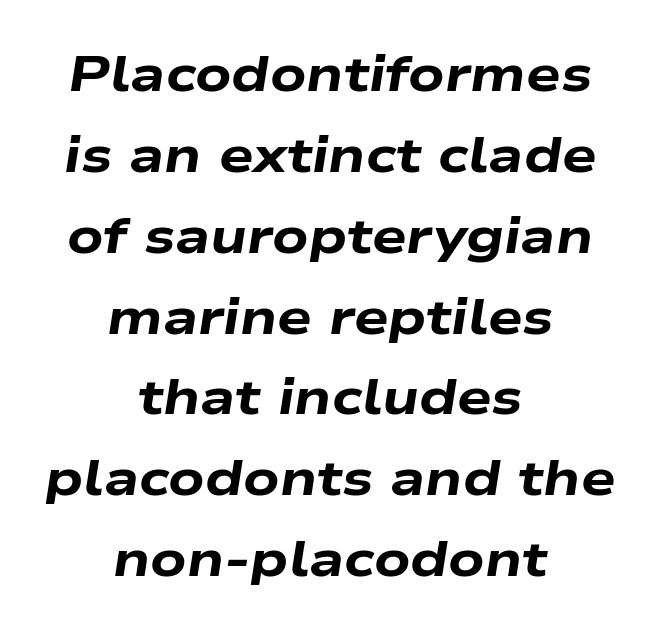
A typesetter would call this zero additional tracking. This sample has the flowing, uneven cadence of proportional lettering. Normally led — the rows are evenly, conventionally spaced. Check under the words: just untouched page. Looking at the ascenders, they clearly lean.
